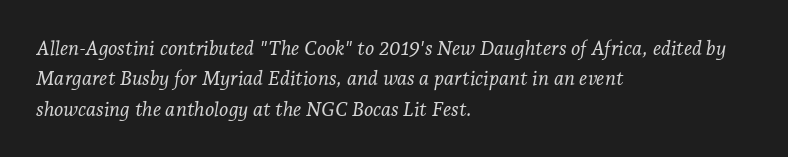
Q: Is the text bold? A: No.
Q: Is the text italic (slanted)? A: Yes, it leans right by about 7 degrees.
Q: Is the text underlined? A: No.
Q: How is the paragraph aligned? A: Left-aligned.
Q: Is the spacing between letters normal or unusually wide? A: Normal.
Q: Is the spacing between lines tight, normal or loose? A: Normal.
